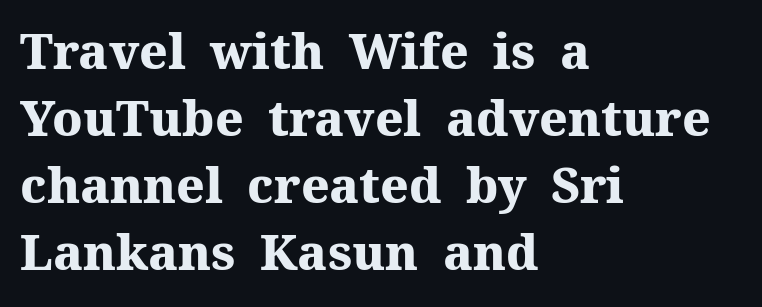
Q: Is the text bold? A: Yes.
Q: Is the text italic (slanted)? A: No, it is upright.
Q: Is the typeface a serif or a sans-serif typeface? A: Serif.
Q: Is the text underlined? A: No.
Q: How is the paragraph aligned? A: Left-aligned.
Q: Is the spacing between letters normal or unusually wide? A: Normal.
Q: Is the spacing between lines tight, normal or loose? A: Normal.
Q: Width (condensed, normal, or wide)? A: Normal.
Q: Stroke contrast? A: Medium.
Q: x-height? A: Medium.
Q: Monospaced? A: No.
